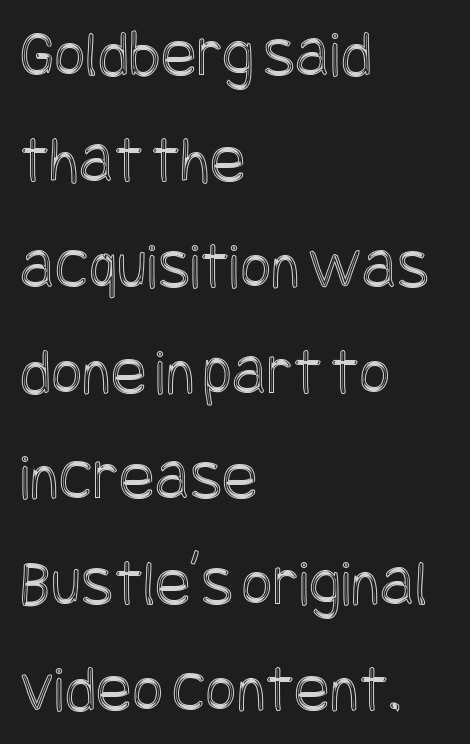
{"italic": "no", "width": "condensed", "x_height": "large", "underline": "no", "align": "left", "line_spacing": "normal", "line_spacing_ratio": 1.58, "letter_spacing": "normal", "letter_spacing_em": 0.0, "glyph_px": 67}
